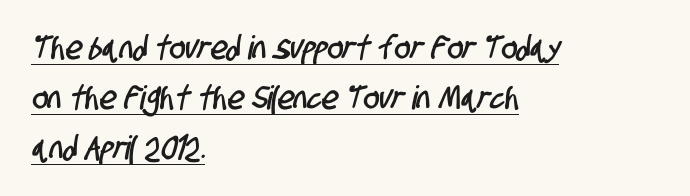
{"serif": "no", "width": "condensed", "stroke_contrast": "low", "x_height": "large", "monospaced": "no", "underline": "yes", "align": "left", "line_spacing": "normal", "line_spacing_ratio": 1.51, "letter_spacing": "normal", "letter_spacing_em": 0.0, "glyph_px": 33}
